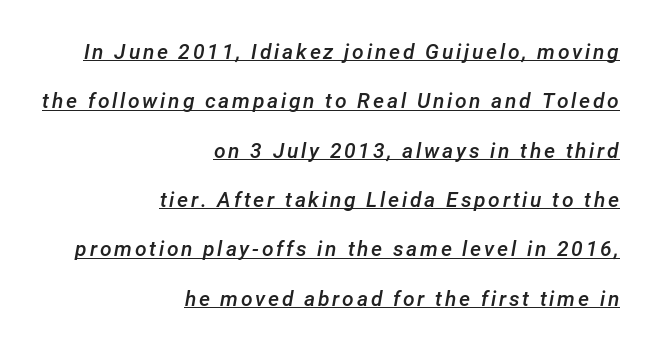
{"italic": "yes", "lean": "right", "slant_degrees": 12, "bold": "semi", "underline": "yes", "align": "right", "line_spacing": "loose", "line_spacing_ratio": 2.35, "glyph_px": 21}
